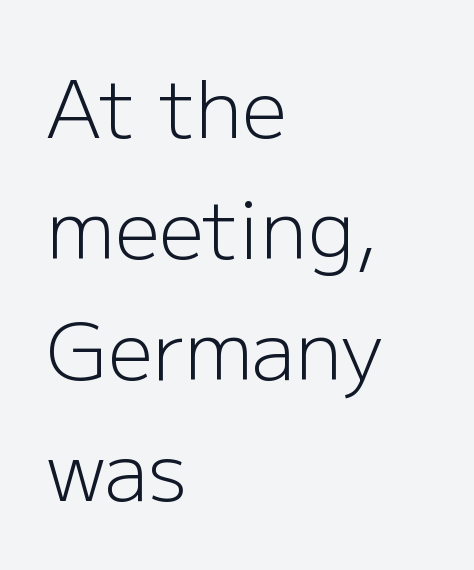
Weight: not bold — regular or lighter. A typesetter would label this face a sans. Default kerning and tracking; the words read as compact shapes. Typeset ragged right — the left edge is the straight one. Students, observe: this is what conventionally led text looks like. These lines are rendered in a variable-pitch font.
